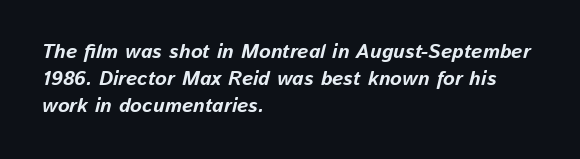
{"italic": "yes", "lean": "right", "slant_degrees": 13, "bold": "yes", "underline": "no", "align": "left", "line_spacing": "normal", "line_spacing_ratio": 1.34, "letter_spacing": "normal", "letter_spacing_em": 0.0, "glyph_px": 20}
